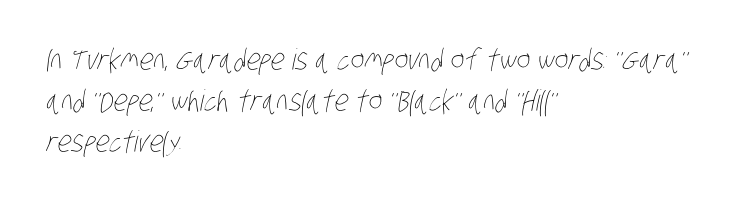
Honestly, there is no underline to notice here at all. A light-to-regular cut is what we see here. Is there much room between lines? A standard amount, neither cramped nor airy. Alignment: flush left.
